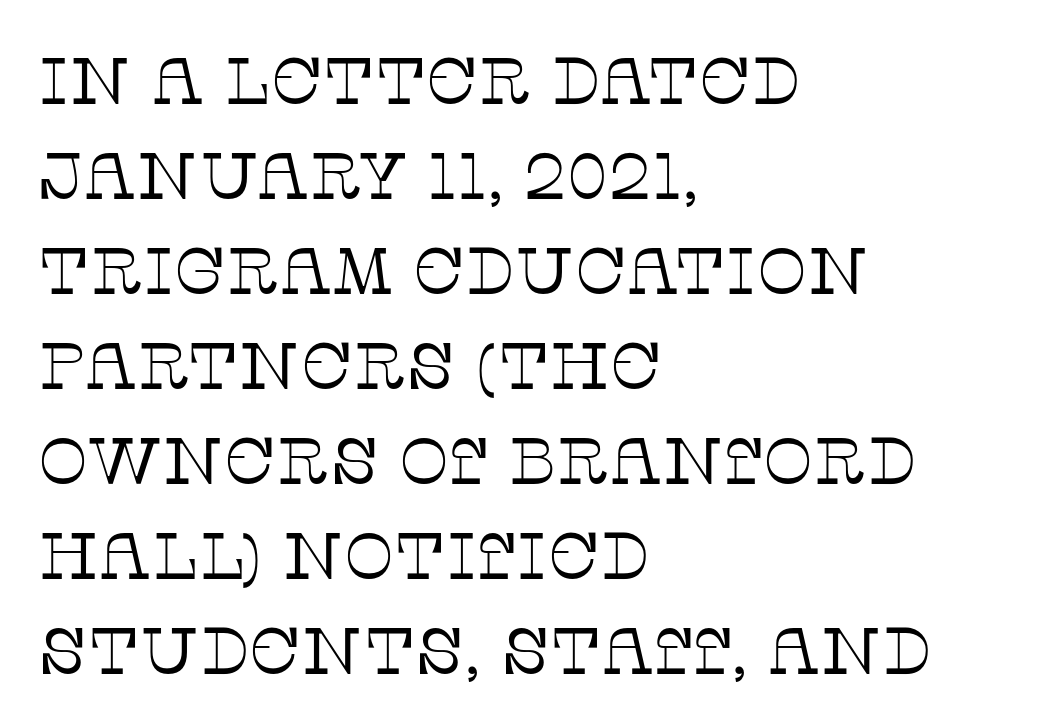
Q: Is the text bold? A: No.
Q: Is the text italic (slanted)? A: No, it is upright.
Q: Is the typeface a serif or a sans-serif typeface? A: Serif.
Q: Is the text underlined? A: No.
Q: How is the paragraph aligned? A: Left-aligned.
Q: Is the spacing between letters normal or unusually wide? A: Normal.
Q: Is the spacing between lines tight, normal or loose? A: Normal.
Q: Width (condensed, normal, or wide)? A: Normal.
Q: Stroke contrast? A: Low.
Q: x-height? A: Large.
Q: Monospaced? A: No.
